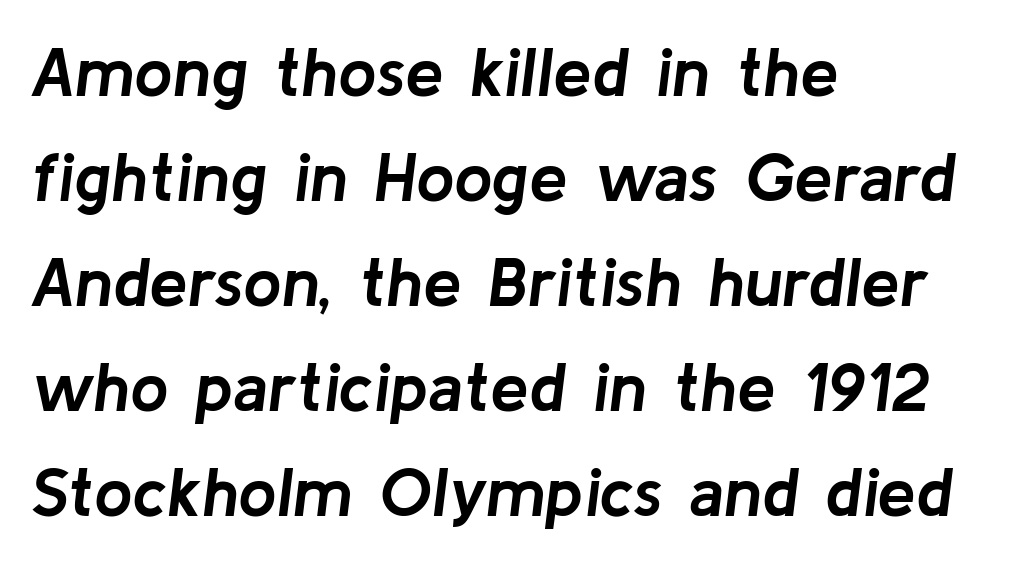
{"italic": "yes", "lean": "right", "slant_degrees": 8, "bold": "yes", "weight": "semibold", "width": "normal", "stroke_contrast": "low", "x_height": "medium", "monospaced": "no", "underline": "no", "align": "left", "line_spacing": "normal", "line_spacing_ratio": 1.52, "letter_spacing": "normal", "letter_spacing_em": 0.0, "glyph_px": 69}
